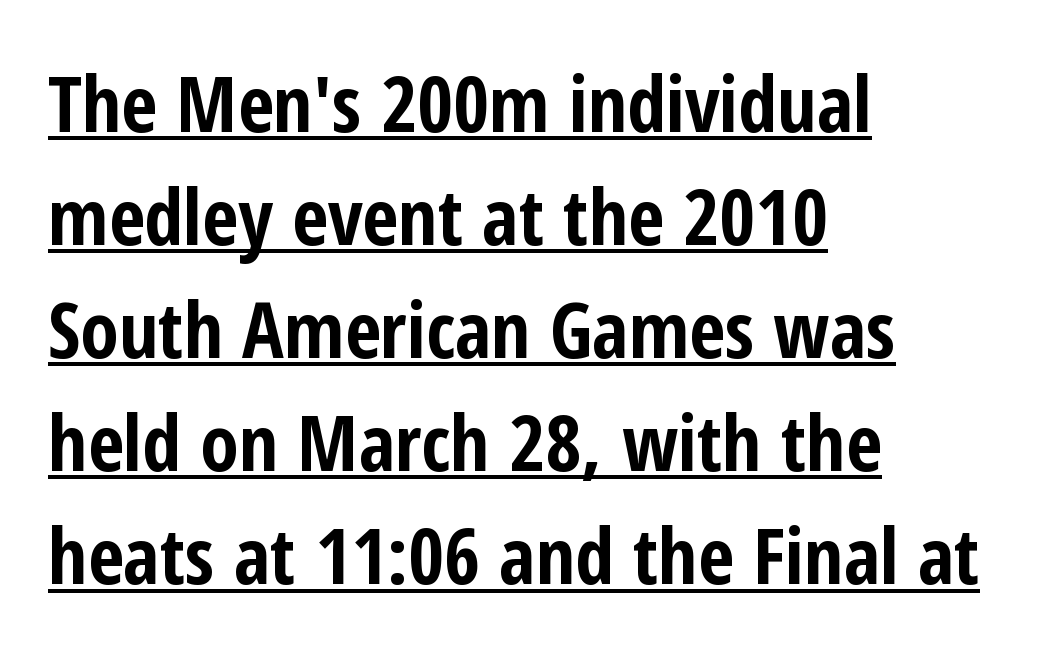
{"serif": "no", "italic": "no", "bold": "yes", "weight": "bold", "width": "condensed", "stroke_contrast": "low", "x_height": "medium", "monospaced": "no", "underline": "yes", "align": "left", "line_spacing": "normal", "line_spacing_ratio": 1.45, "letter_spacing": "normal", "letter_spacing_em": 0.0, "glyph_px": 78}
